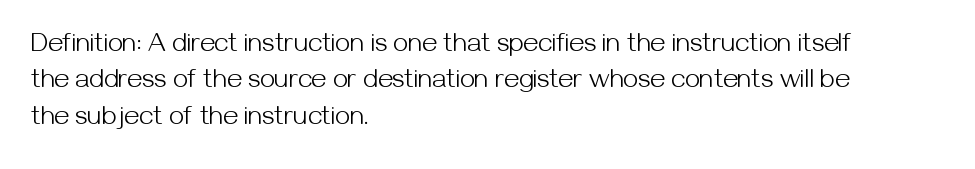
{"italic": "no", "bold": "no", "underline": "no", "align": "left", "line_spacing": "normal", "line_spacing_ratio": 1.35, "letter_spacing": "normal", "letter_spacing_em": 0.0, "glyph_px": 27}
